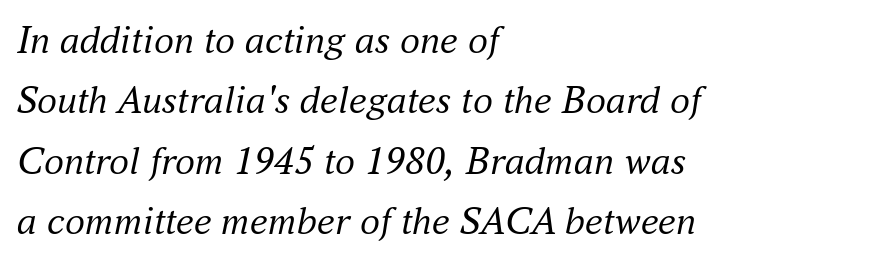
The image shows 40 px regular-weight serif type, italic (leaning right); set left-aligned, normal line spacing (1.51x), normal letter spacing, not underlined; medium stroke contrast and a small x-height.
